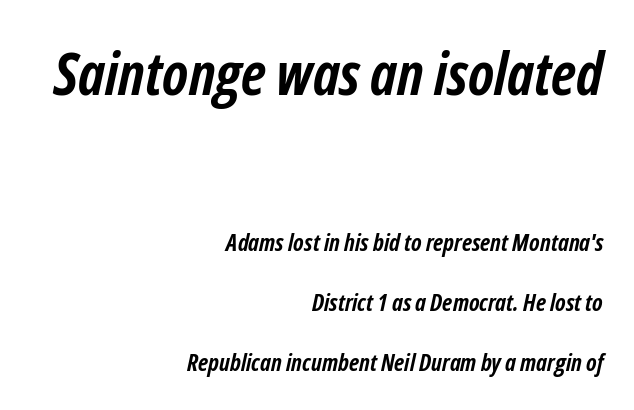
{"italic": "yes", "lean": "right", "slant_degrees": 12, "bold": "yes", "weight": "semibold", "width": "condensed", "stroke_contrast": "low", "x_height": "medium", "monospaced": "no", "underline": "no", "align": "right", "line_spacing": "loose", "line_spacing_ratio": 2.49, "letter_spacing": "normal", "letter_spacing_em": 0.0, "larger_block": "first", "size_ratio": 2.46, "glyph_px": 59}
